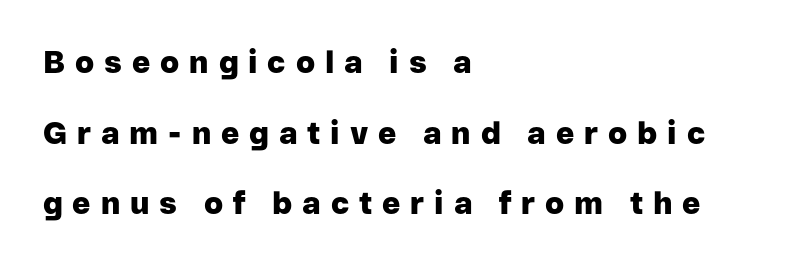
{"serif": "no", "italic": "no", "bold": "yes", "weight": "heavy", "width": "normal", "stroke_contrast": "low", "x_height": "medium", "monospaced": "no", "underline": "no", "align": "left", "line_spacing": "loose", "line_spacing_ratio": 2.28, "letter_spacing": "wide", "letter_spacing_em": 0.32, "glyph_px": 31}
